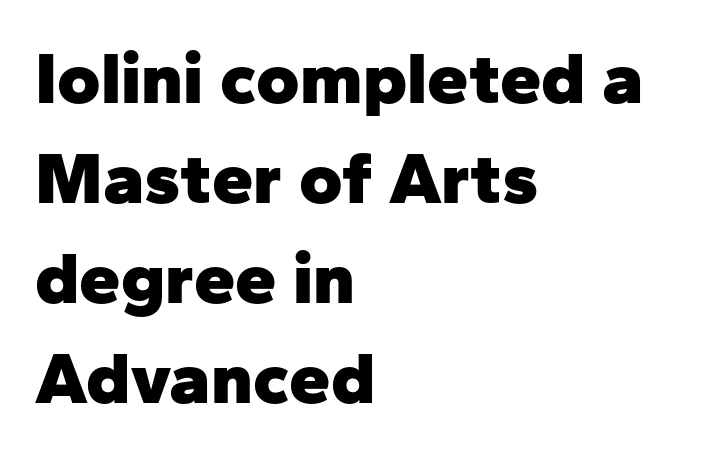
Rows of type keep a routine distance in the vertical direction. The ragged edge is on the right, which tells us the setting is flush left. The letters advance in unequal steps, a hallmark of proportional type. Check under the words: just untouched page. Unlike a traditional serif, this face leaves its strokes unadorned. The glyphs have the mass of a bold cut.
